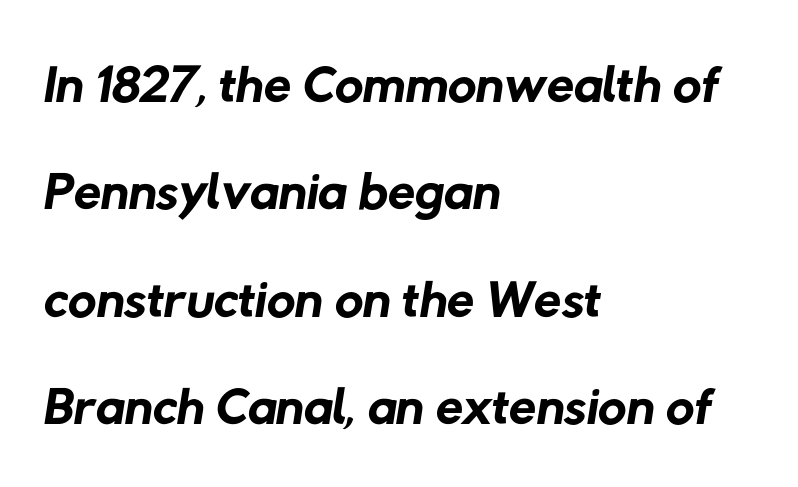
The passage shown is typeset with a sans-serif family. Students, observe: this is what conventionally led text looks like. You could not count columns in this text — the font is proportionally spaced. The passage shown has conventional tracking throughout. The ragged edge is on the right, which tells us the setting is flush left. A bare baseline throughout the passage.
